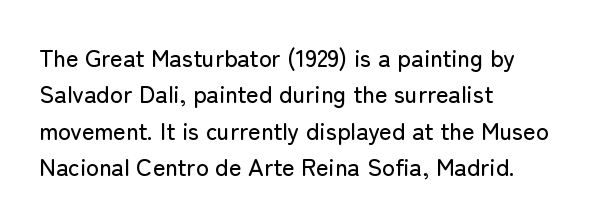
A normal amount of white space separates one row of letters from the next. Is there any slant? The stems are plumb. Nobody touched the tracking dial on this one. Quick note: underline off.
